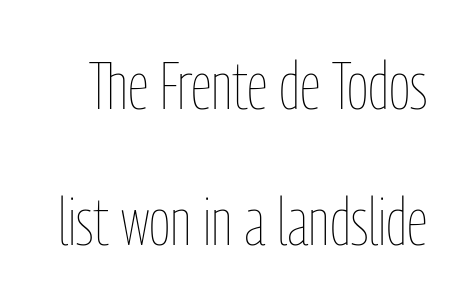
The image shows 66 px thin, condensed type, upright; set loose line spacing (2.06x), normal letter spacing, not underlined; low stroke contrast and a medium x-height.
